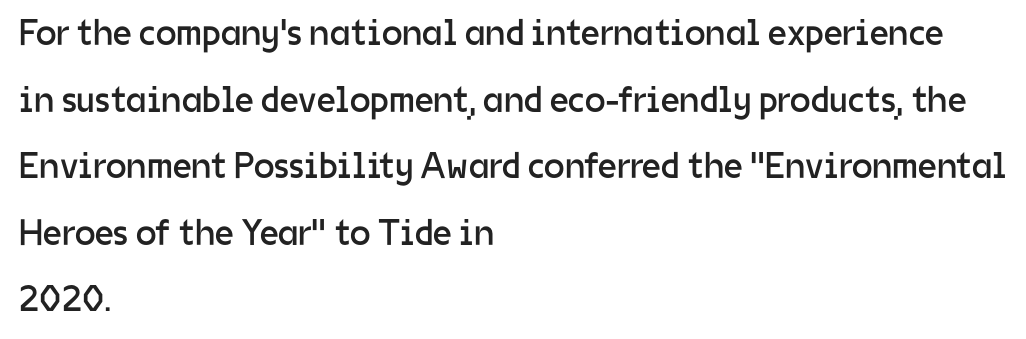
Q: Is the text bold? A: No.
Q: Is the text italic (slanted)? A: No, it is upright.
Q: Is the typeface a serif or a sans-serif typeface? A: Sans-serif.
Q: Is the text underlined? A: No.
Q: How is the paragraph aligned? A: Left-aligned.
Q: Is the spacing between letters normal or unusually wide? A: Normal.
Q: Width (condensed, normal, or wide)? A: Normal.
Q: Stroke contrast? A: Low.
Q: x-height? A: Medium.
Q: Monospaced? A: No.
